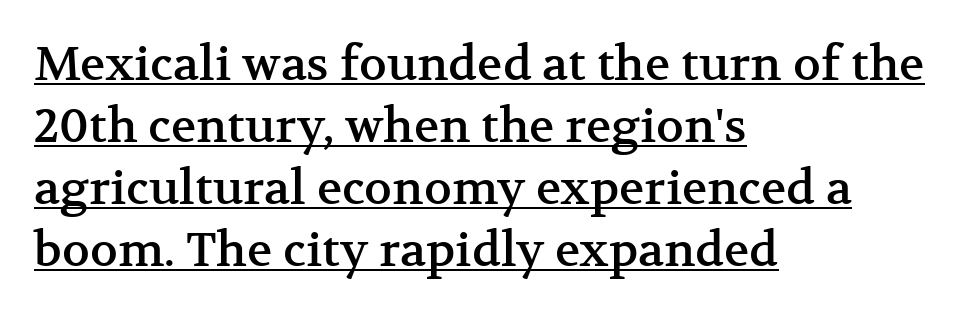
{"serif": "yes", "italic": "no", "width": "normal", "stroke_contrast": "medium", "x_height": "medium", "monospaced": "no", "underline": "yes", "align": "left", "line_spacing": "normal", "line_spacing_ratio": 1.32, "letter_spacing": "normal", "letter_spacing_em": 0.0, "glyph_px": 47}
